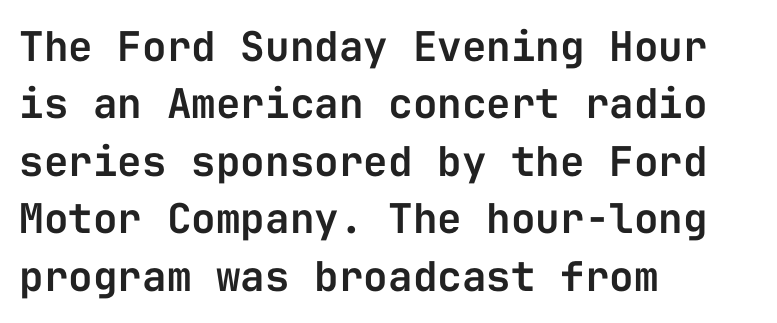
Q: Is the text italic (slanted)? A: No, it is upright.
Q: Is the typeface a serif or a sans-serif typeface? A: Sans-serif.
Q: Is the text underlined? A: No.
Q: How is the paragraph aligned? A: Left-aligned.
Q: Is the spacing between letters normal or unusually wide? A: Normal.
Q: Is the spacing between lines tight, normal or loose? A: Normal.
Q: Width (condensed, normal, or wide)? A: Normal.
Q: Stroke contrast? A: Low.
Q: x-height? A: Medium.
Q: Monospaced? A: Yes.
